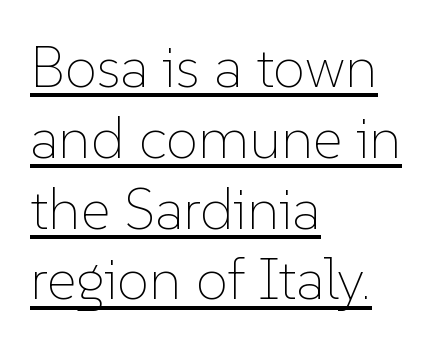
Q: Is the text bold? A: No.
Q: Is the text italic (slanted)? A: No, it is upright.
Q: Is the text underlined? A: Yes.
Q: How is the paragraph aligned? A: Left-aligned.
Q: Is the spacing between letters normal or unusually wide? A: Normal.
Q: Width (condensed, normal, or wide)? A: Normal.
Q: Stroke contrast? A: Low.
Q: x-height? A: Medium.
Q: Monospaced? A: No.
